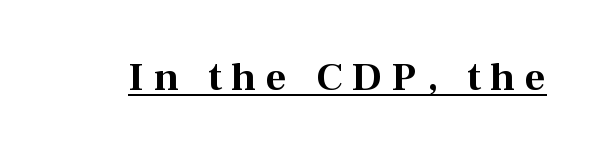
Q: Is the text bold? A: Yes.
Q: Is the text italic (slanted)? A: No, it is upright.
Q: Is the typeface a serif or a sans-serif typeface? A: Serif.
Q: Is the text underlined? A: Yes.
Q: Is the spacing between letters normal or unusually wide? A: Unusually wide.
Q: Width (condensed, normal, or wide)? A: Normal.
Q: Stroke contrast? A: Medium.
Q: x-height? A: Medium.
Q: Monospaced? A: No.
